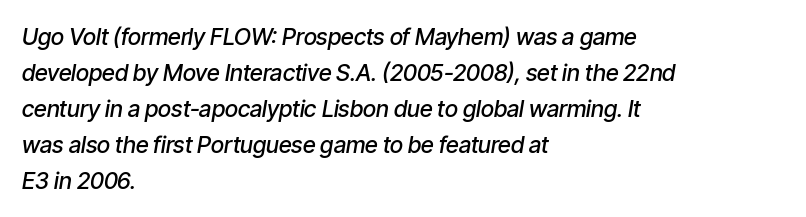
Q: Is the text bold? A: Semi-bold.
Q: Is the text italic (slanted)? A: Yes, it leans right by about 9 degrees.
Q: Is the text underlined? A: No.
Q: How is the paragraph aligned? A: Left-aligned.
Q: Is the spacing between letters normal or unusually wide? A: Normal.
Q: Is the spacing between lines tight, normal or loose? A: Normal.
